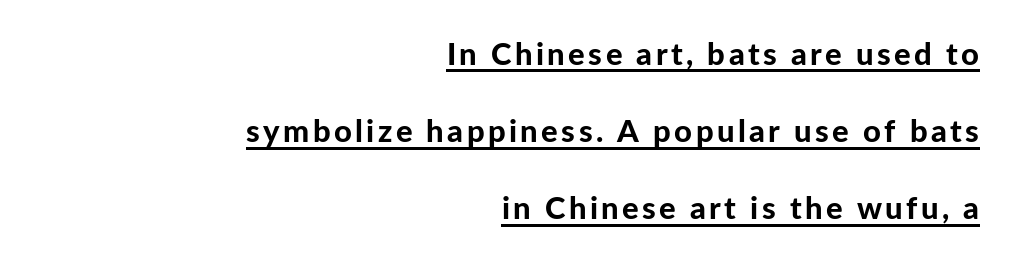
{"serif": "no", "italic": "no", "bold": "yes", "weight": "bold", "width": "normal", "stroke_contrast": "low", "x_height": "medium", "monospaced": "no", "underline": "yes", "align": "right", "line_spacing": "loose", "line_spacing_ratio": 2.49, "glyph_px": 31}
